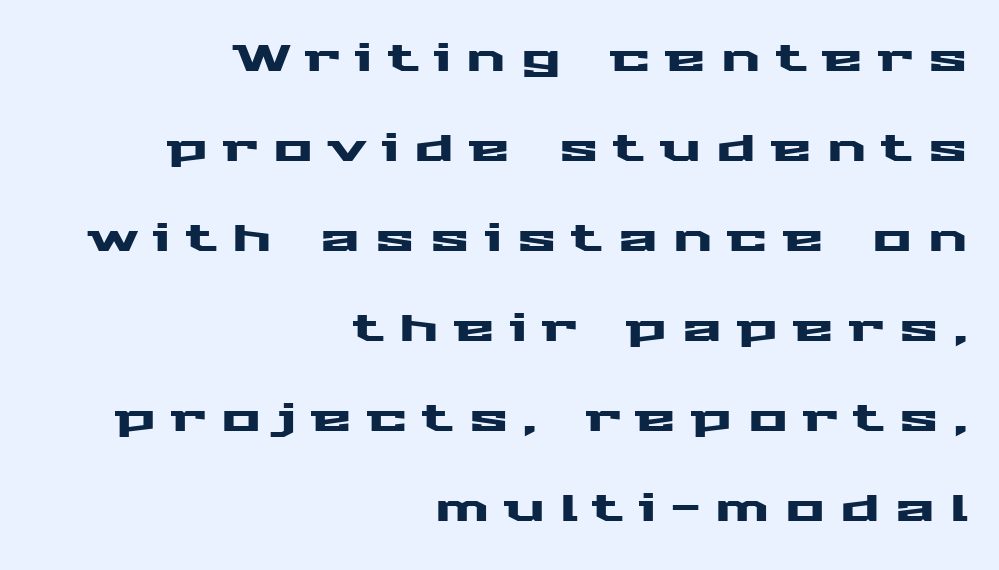
{"serif": "no", "italic": "no", "width": "wide", "stroke_contrast": "medium", "x_height": "medium", "monospaced": "no", "underline": "no", "align": "right", "line_spacing": "loose", "line_spacing_ratio": 2.43, "letter_spacing": "wide", "letter_spacing_em": 0.41, "glyph_px": 37}
